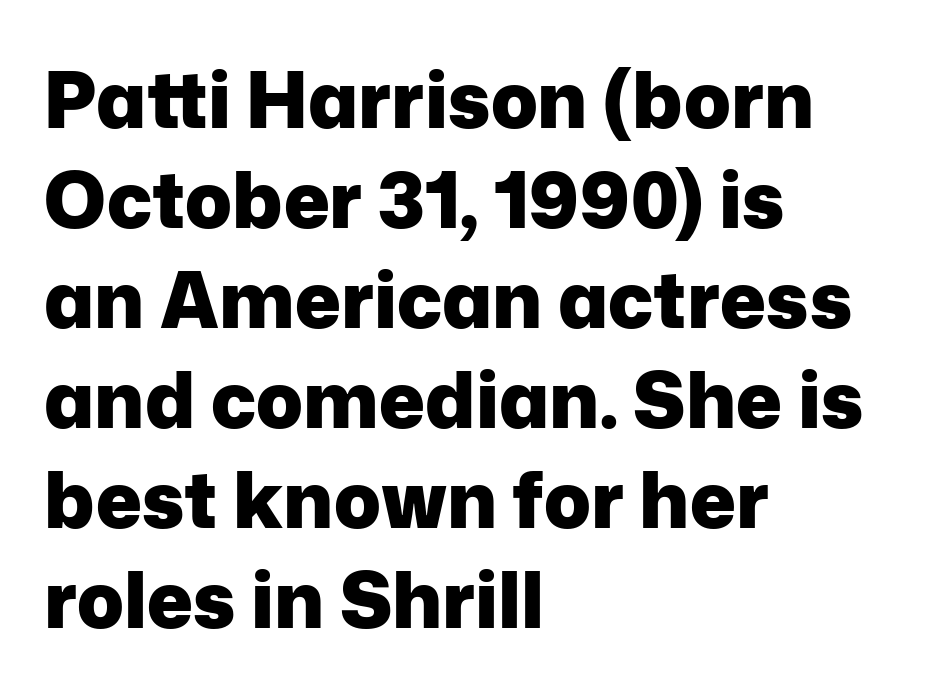
The image shows 77 px heavy sans-serif type, upright; set left-aligned, normal line spacing (1.3x), normal letter spacing, not underlined; low stroke contrast and a medium x-height.
